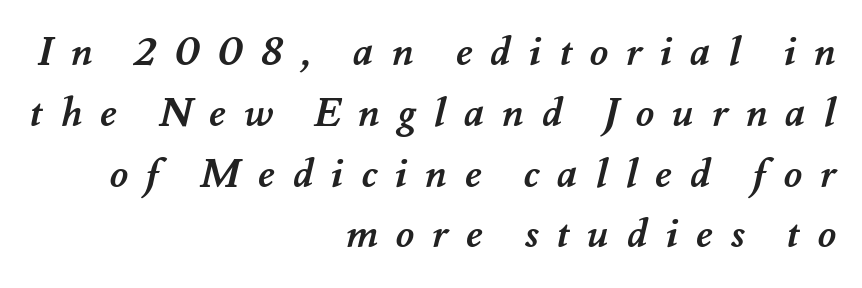
Q: Is the text bold? A: Yes.
Q: Is the text underlined? A: No.
Q: How is the paragraph aligned? A: Right-aligned.
Q: Is the spacing between letters normal or unusually wide? A: Unusually wide.
Q: Is the spacing between lines tight, normal or loose? A: Normal.
Q: Width (condensed, normal, or wide)? A: Normal.
Q: Stroke contrast? A: Medium.
Q: x-height? A: Small.
Q: Monospaced? A: No.
